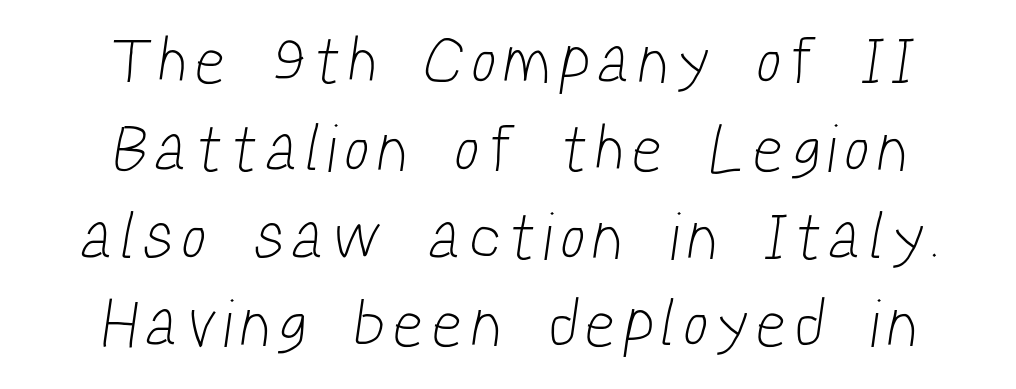
{"serif": "no", "bold": "no", "weight": "light", "width": "condensed", "stroke_contrast": "low", "x_height": "medium", "monospaced": "no", "underline": "no", "align": "center", "line_spacing": "normal", "line_spacing_ratio": 1.33, "letter_spacing": "wide", "letter_spacing_em": 0.2, "glyph_px": 66}
